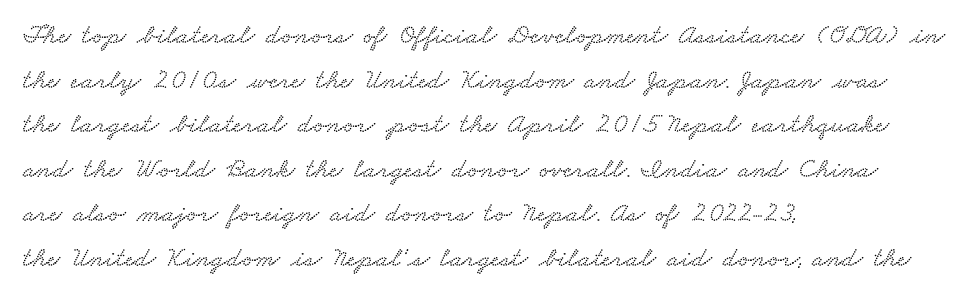
Descenders are the only things crossing below the line. Regarding serifs, this sample has them. The letters advance in unequal steps, a hallmark of proportional type. No extra tracking has been applied to these lines.
